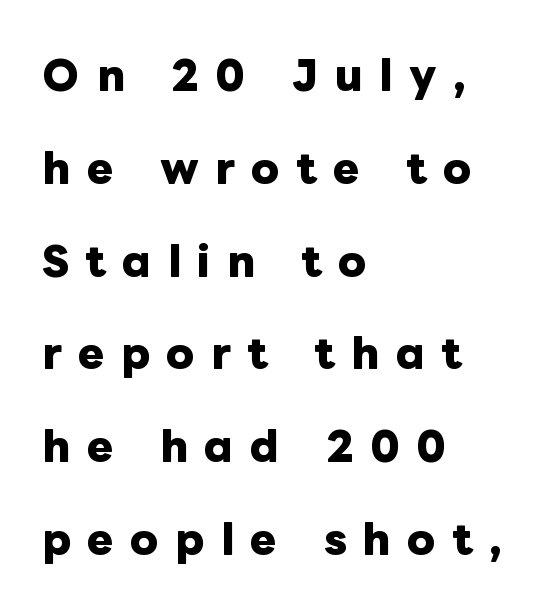
Q: Is the text bold? A: Yes.
Q: Is the text italic (slanted)? A: No, it is upright.
Q: Is the text underlined? A: No.
Q: How is the paragraph aligned? A: Left-aligned.
Q: Is the spacing between letters normal or unusually wide? A: Unusually wide.
Q: Is the spacing between lines tight, normal or loose? A: Loose.
Q: Width (condensed, normal, or wide)? A: Normal.
Q: Stroke contrast? A: Low.
Q: x-height? A: Medium.
Q: Monospaced? A: No.
